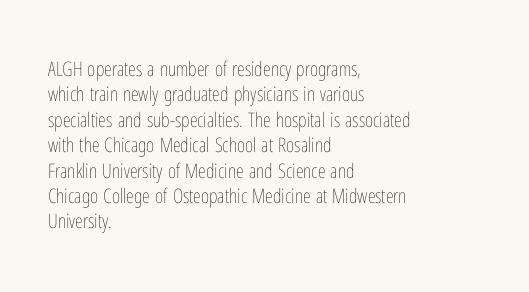
The image shows 20 px text type, upright; set left-aligned, normal line spacing (1.27x), normal letter spacing, not underlined.
